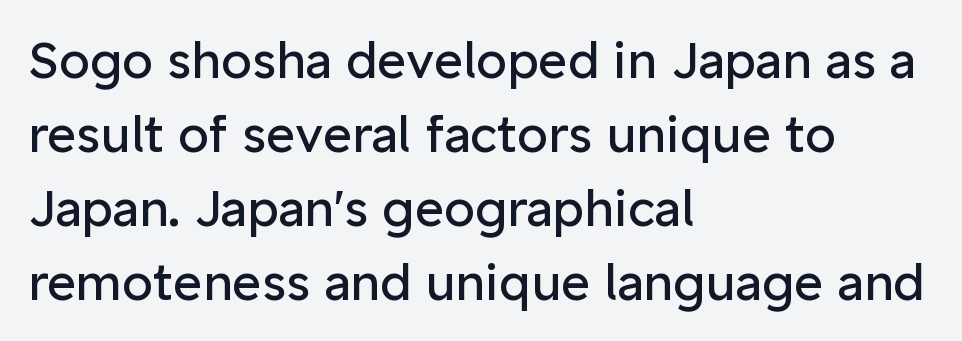
{"serif": "no", "italic": "no", "bold": "no", "weight": "regular", "width": "normal", "stroke_contrast": "low", "x_height": "medium", "monospaced": "no", "underline": "no", "align": "left", "line_spacing": "normal", "line_spacing_ratio": 1.48, "letter_spacing": "normal", "letter_spacing_em": 0.0, "glyph_px": 50}
